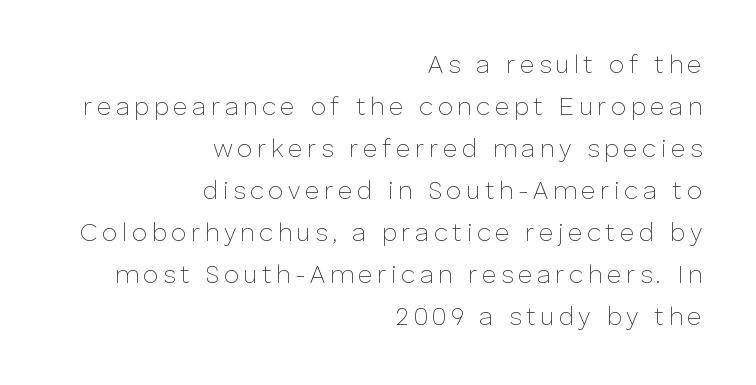
{"italic": "no", "bold": "no", "underline": "no", "align": "right", "line_spacing": "normal", "line_spacing_ratio": 1.68, "glyph_px": 25}
